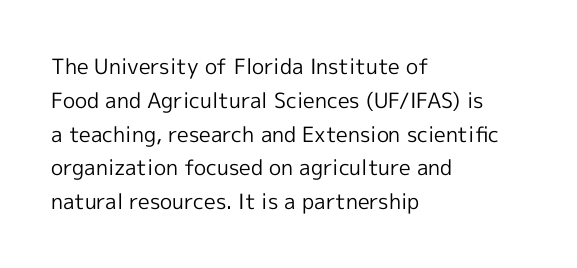
Q: Is the text bold? A: No.
Q: Is the text italic (slanted)? A: No, it is upright.
Q: Is the text underlined? A: No.
Q: How is the paragraph aligned? A: Left-aligned.
Q: Is the spacing between letters normal or unusually wide? A: Normal.
Q: Is the spacing between lines tight, normal or loose? A: Normal.
